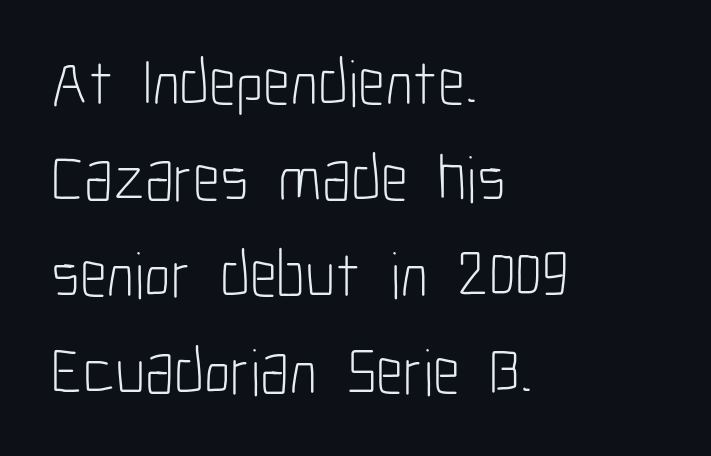
The image shows 65 px light, condensed sans-serif type, upright; set left-aligned, normal line spacing (1.48x), normal letter spacing, not underlined; low stroke contrast and a medium x-height.
